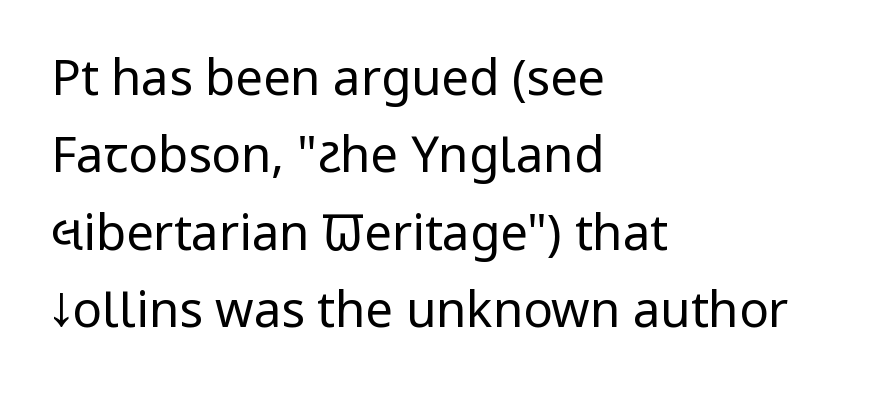
Q: Is the text bold? A: No.
Q: Is the text italic (slanted)? A: No, it is upright.
Q: Is the typeface a serif or a sans-serif typeface? A: Sans-serif.
Q: Is the text underlined? A: No.
Q: How is the paragraph aligned? A: Left-aligned.
Q: Is the spacing between letters normal or unusually wide? A: Normal.
Q: Is the spacing between lines tight, normal or loose? A: Normal.
Q: Width (condensed, normal, or wide)? A: Condensed.
Q: Stroke contrast? A: Low.
Q: x-height? A: Large.
Q: Monospaced? A: No.
